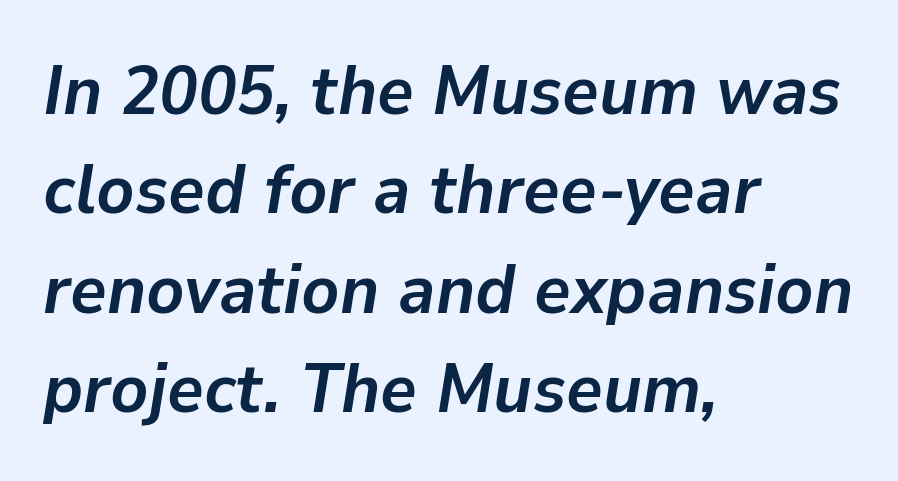
A full-strength bold gives these letters their thick strokes. You could call the tracking neutral — neither tight nor loose. Think of a printed novel: that variable character pitch is what you see here. Descenders are the only things crossing below the line. The compositor pushed each line to the left boundary. There's an unmistakable incline to the writing here.
